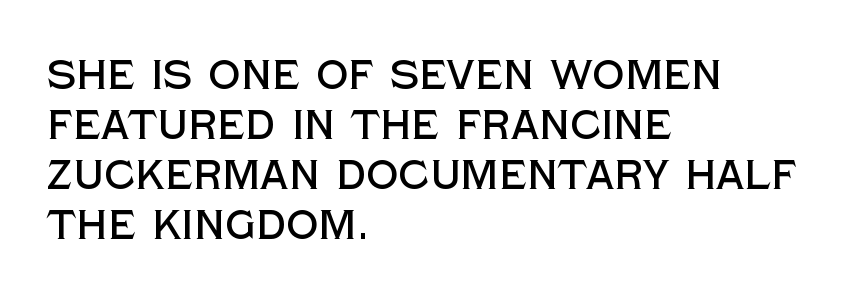
Q: Is the text italic (slanted)? A: No, it is upright.
Q: Is the typeface a serif or a sans-serif typeface? A: Sans-serif.
Q: Is the text underlined? A: No.
Q: How is the paragraph aligned? A: Left-aligned.
Q: Is the spacing between letters normal or unusually wide? A: Normal.
Q: Is the spacing between lines tight, normal or loose? A: Normal.
Q: Width (condensed, normal, or wide)? A: Normal.
Q: x-height? A: Large.
Q: Monospaced? A: No.
